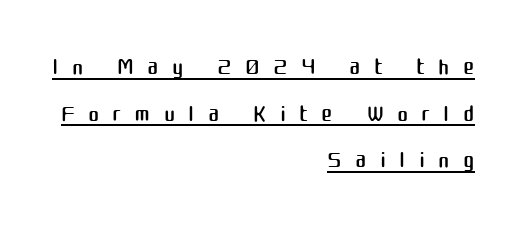
The image shows 34 px regular-weight sans-serif type, upright; set right-aligned, normal line spacing (1.37x), unusually wide letter spacing (+0.39 em), underlined; medium stroke contrast and a medium x-height.
